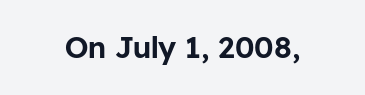
Q: Is the text italic (slanted)? A: No, it is upright.
Q: Is the typeface a serif or a sans-serif typeface? A: Sans-serif.
Q: Is the text underlined? A: No.
Q: Is the spacing between letters normal or unusually wide? A: Normal.
Q: Width (condensed, normal, or wide)? A: Normal.
Q: Stroke contrast? A: Low.
Q: x-height? A: Medium.
Q: Monospaced? A: No.
